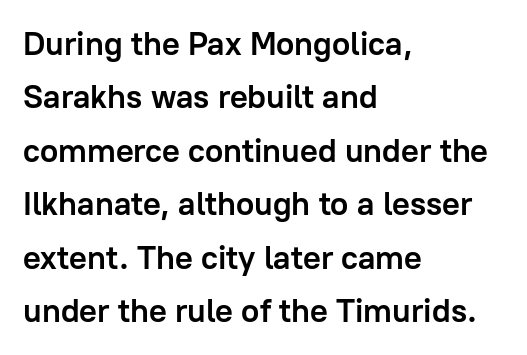
The image shows 33 px semibold sans-serif type, upright; set left-aligned, normal line spacing (1.62x), normal letter spacing, not underlined; low stroke contrast and a medium x-height.
